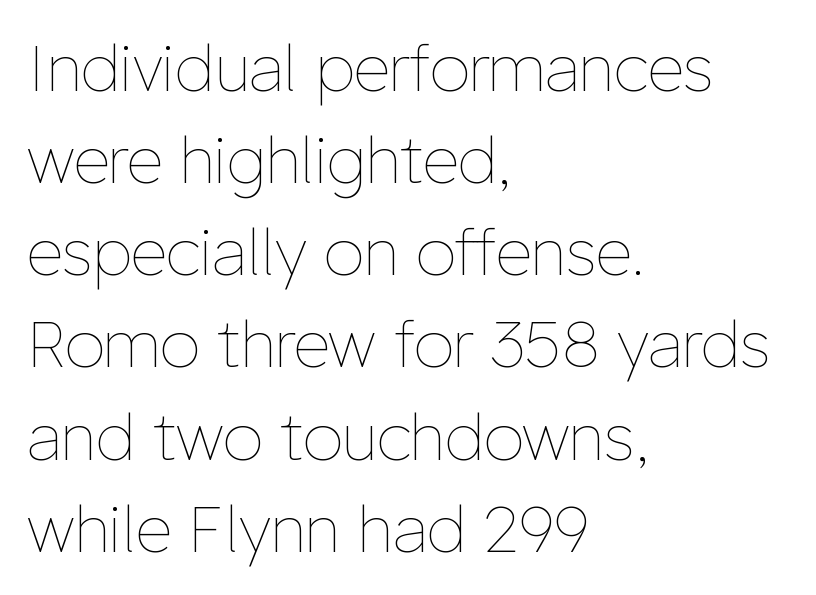
Q: Is the text bold? A: No.
Q: Is the text italic (slanted)? A: No, it is upright.
Q: Is the text underlined? A: No.
Q: How is the paragraph aligned? A: Left-aligned.
Q: Is the spacing between letters normal or unusually wide? A: Normal.
Q: Is the spacing between lines tight, normal or loose? A: Normal.
Q: Width (condensed, normal, or wide)? A: Normal.
Q: Stroke contrast? A: Low.
Q: x-height? A: Medium.
Q: Monospaced? A: No.
